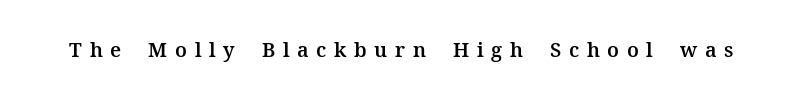
{"italic": "no", "underline": "no", "letter_spacing": "wide", "letter_spacing_em": 0.38, "glyph_px": 20}
